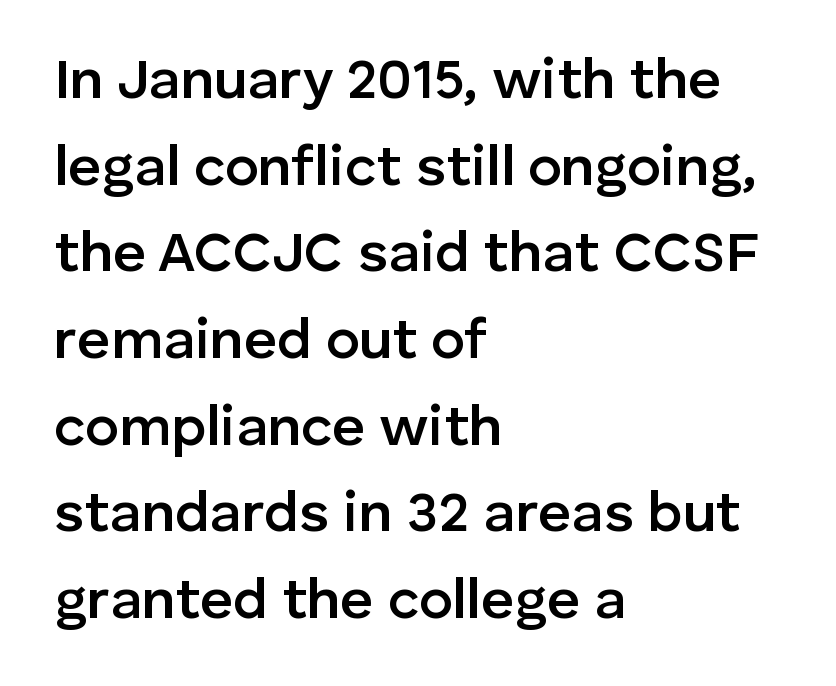
{"serif": "no", "italic": "no", "bold": "semi", "weight": "semibold", "width": "normal", "stroke_contrast": "low", "x_height": "medium", "monospaced": "no", "underline": "no", "align": "left", "line_spacing": "normal", "line_spacing_ratio": 1.52, "letter_spacing": "normal", "letter_spacing_em": 0.0, "glyph_px": 57}
